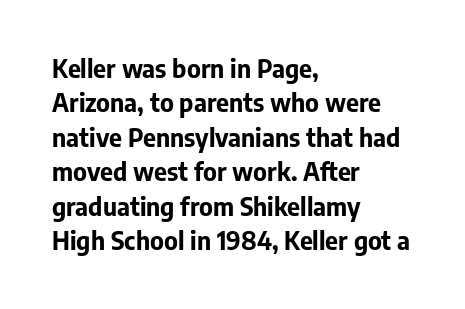
Plain, unruled lines of type. Italic: no, the glyphs are upright roman. The face used here has the dense, thick strokes of a bold. Compared with typical paragraphs, the rows here are spaced about the same. The paragraph has a hard left edge and a soft right edge. Here the glyphs are tracked normally, forming tight word shapes.
